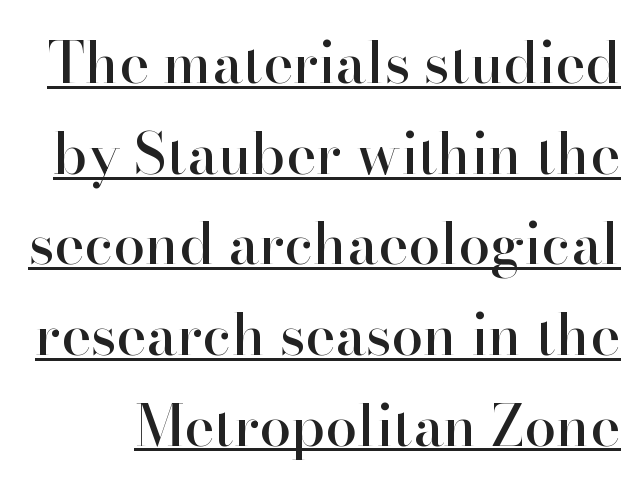
Typographically, this falls in the serif category. The specimen reads as upright at a glance. The letters advance in unequal steps, a hallmark of proportional type. Is the letter spacing exaggerated? No — it looks like the ordinary default. One glance says typical: line gaps are just what's usual. A rule runs beneath these lines of type.
